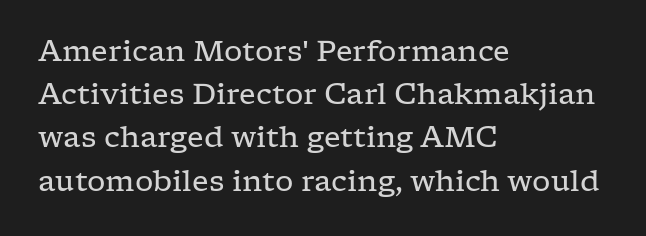
Notice how the stems are strictly vertical — no italics here. The passage shown is not bold in any degree. Each letter's strokes conclude with small projecting serifs. Nothing unusual about the tracking: characters are spaced as the font intends. These lines sit exactly where default settings would place them. The words here are not underlined.
